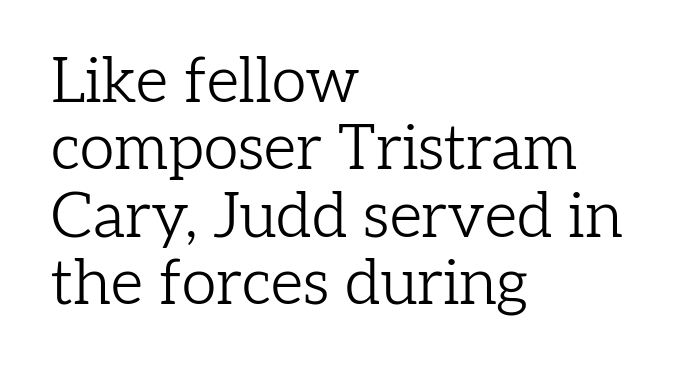
{"serif": "yes", "italic": "no", "bold": "no", "weight": "light", "width": "normal", "stroke_contrast": "low", "x_height": "medium", "monospaced": "no", "underline": "no", "align": "left", "line_spacing": "tight", "line_spacing_ratio": 1.07, "letter_spacing": "normal", "letter_spacing_em": 0.0, "glyph_px": 63}
